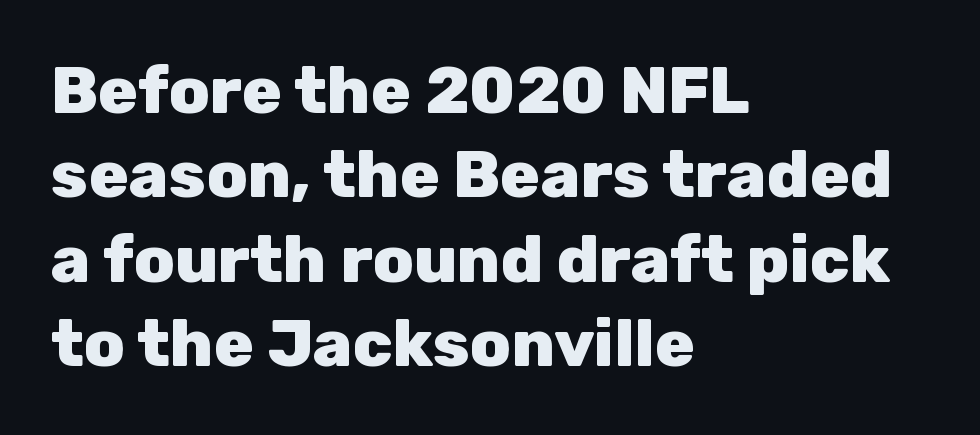
Q: Is the text bold? A: Yes.
Q: Is the text italic (slanted)? A: No, it is upright.
Q: Is the typeface a serif or a sans-serif typeface? A: Sans-serif.
Q: Is the text underlined? A: No.
Q: How is the paragraph aligned? A: Left-aligned.
Q: Is the spacing between letters normal or unusually wide? A: Normal.
Q: Is the spacing between lines tight, normal or loose? A: Normal.
Q: Width (condensed, normal, or wide)? A: Normal.
Q: Stroke contrast? A: Low.
Q: x-height? A: Medium.
Q: Monospaced? A: No.
